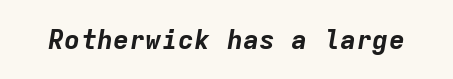
Each word holds together tightly as a unit, with standard inter-letter gaps. How heavy is the stroke? Heavy — this is a bold. These lines were composed using italics. Nobody drew a line under any word here.
